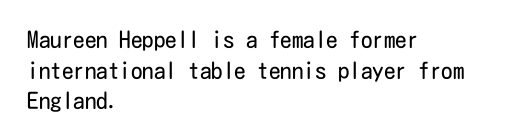
{"italic": "no", "bold": "no", "underline": "no", "align": "left", "line_spacing": "normal", "line_spacing_ratio": 1.33, "letter_spacing": "normal", "letter_spacing_em": 0.0, "glyph_px": 23}
